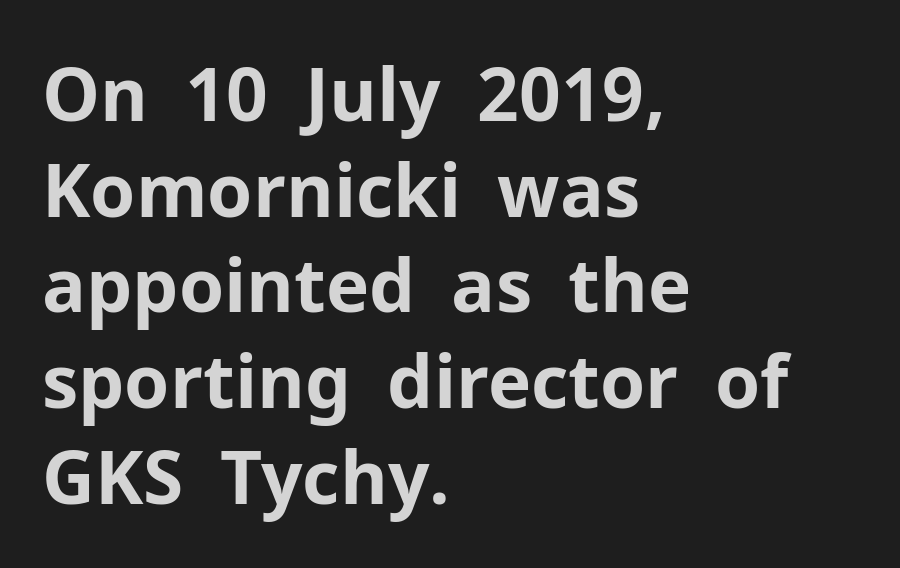
The image shows 73 px bold sans-serif type, upright; set left-aligned, normal line spacing (1.31x), normal letter spacing, not underlined; low stroke contrast and a medium x-height.
